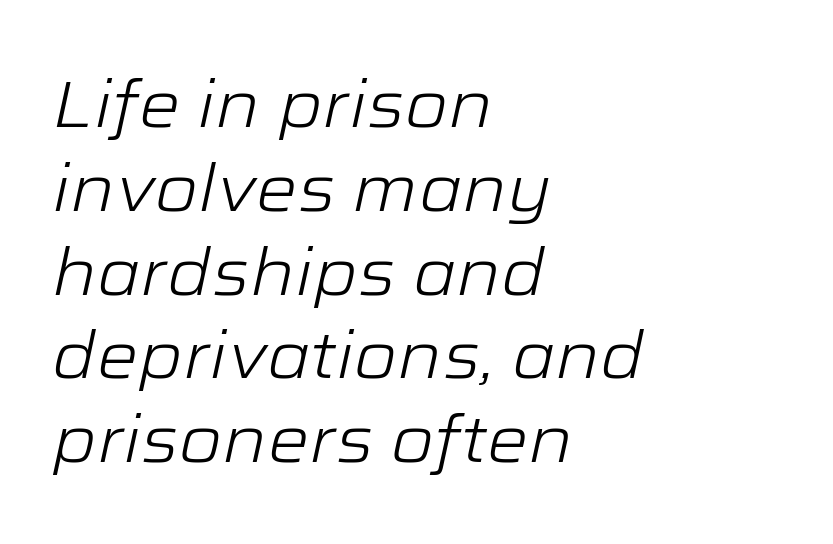
Q: Is the text bold? A: No.
Q: Is the text italic (slanted)? A: Yes, it leans right by about 12 degrees.
Q: Is the text underlined? A: No.
Q: How is the paragraph aligned? A: Left-aligned.
Q: Is the spacing between letters normal or unusually wide? A: Normal.
Q: Is the spacing between lines tight, normal or loose? A: Normal.
Q: Width (condensed, normal, or wide)? A: Wide.
Q: Stroke contrast? A: Low.
Q: x-height? A: Medium.
Q: Monospaced? A: No.
